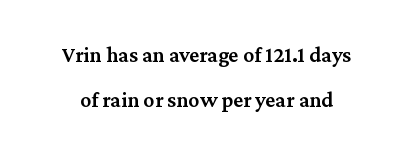
Q: Is the text bold? A: Semi-bold.
Q: Is the text italic (slanted)? A: No, it is upright.
Q: Is the text underlined? A: No.
Q: Is the spacing between letters normal or unusually wide? A: Normal.
Q: Is the spacing between lines tight, normal or loose? A: Loose.
